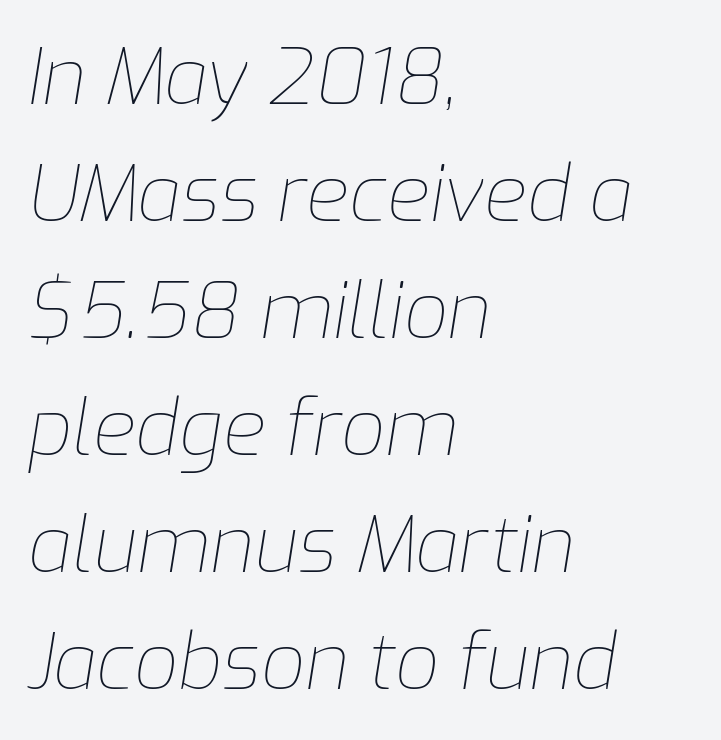
You could not count columns in this text — the font is proportionally spaced. A bare baseline throughout the passage. Caption: face not bold, strokes unweighted. Every row of glyphs begins at an identical x-position on the left. You can tell it's italic because the verticals aren't actually vertical.
